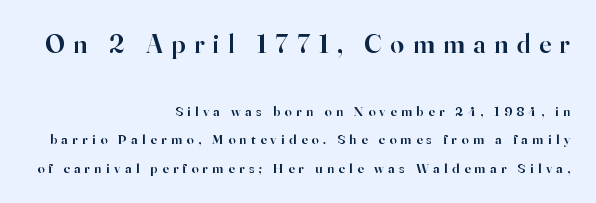
{"italic": "no", "bold": "semi", "underline": "no", "align": "right", "line_spacing": "loose", "line_spacing_ratio": 2.02, "letter_spacing": "wide", "letter_spacing_em": 0.32, "larger_block": "first", "size_ratio": 1.93, "glyph_px": 27}
